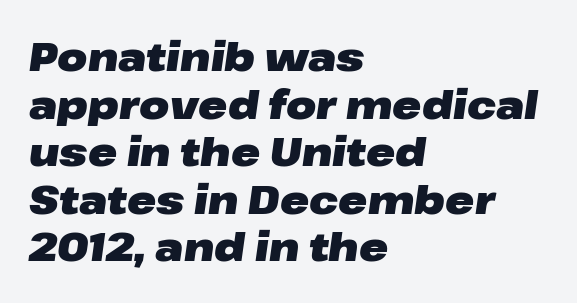
{"italic": "yes", "lean": "right", "slant_degrees": 8, "bold": "yes", "weight": "heavy", "width": "wide", "stroke_contrast": "low", "x_height": "medium", "monospaced": "no", "underline": "no", "align": "left", "line_spacing_ratio": 1.22, "letter_spacing": "normal", "letter_spacing_em": 0.0, "glyph_px": 39}
